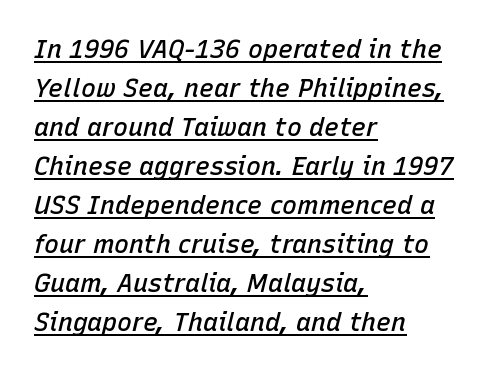
Q: Is the text bold? A: Semi-bold.
Q: Is the text italic (slanted)? A: Yes, it leans right by about 15 degrees.
Q: Is the text underlined? A: Yes.
Q: How is the paragraph aligned? A: Left-aligned.
Q: Is the spacing between letters normal or unusually wide? A: Normal.
Q: Is the spacing between lines tight, normal or loose? A: Normal.
